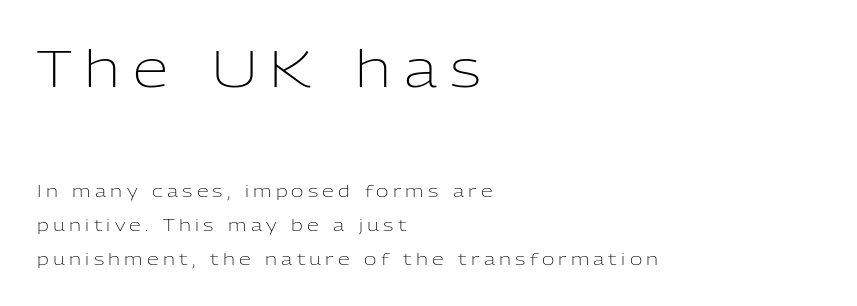
Q: Is the text bold? A: No.
Q: Is the text italic (slanted)? A: No, it is upright.
Q: Is the typeface a serif or a sans-serif typeface? A: Sans-serif.
Q: Is the text underlined? A: No.
Q: How is the paragraph aligned? A: Left-aligned.
Q: Is the spacing between letters normal or unusually wide? A: Unusually wide.
Q: Is the spacing between lines tight, normal or loose? A: Loose.
Q: Which block of text is set in a larger size, the first (top) or the second (bottom)? A: The first (top) one.
Q: Width (condensed, normal, or wide)? A: Normal.
Q: Stroke contrast? A: Low.
Q: x-height? A: Medium.
Q: Monospaced? A: No.
